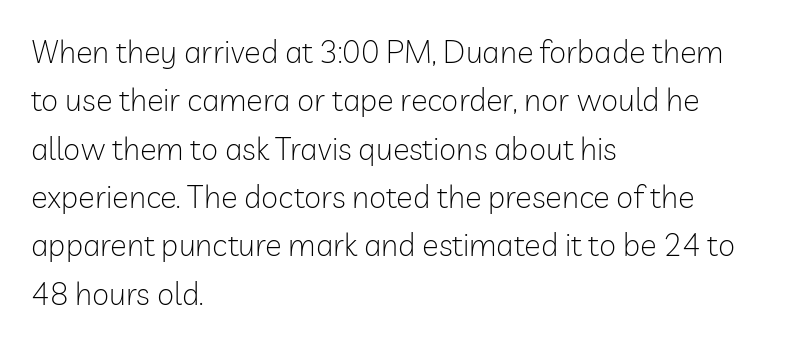
The image shows 31 px light sans-serif type, upright; set left-aligned, normal line spacing (1.56x), normal letter spacing, not underlined; low stroke contrast and a medium x-height.
